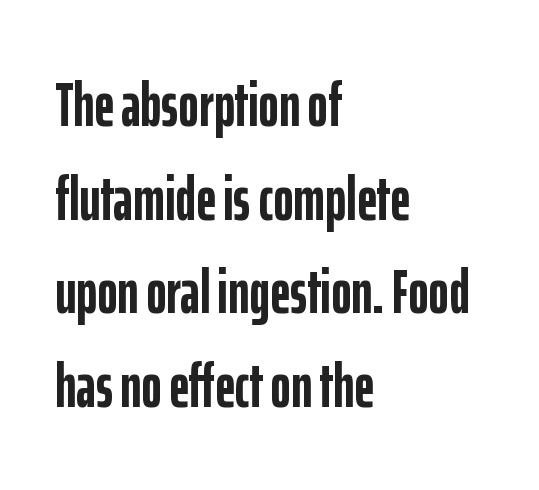
The image shows 62 px semibold, condensed sans-serif type, upright; set left-aligned, normal line spacing (1.51x), normal letter spacing, not underlined; low stroke contrast and a medium x-height.
